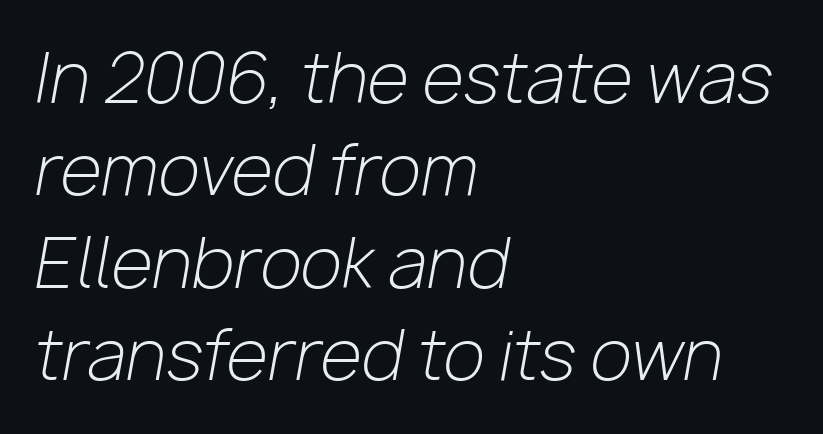
{"italic": "yes", "lean": "right", "slant_degrees": 10, "bold": "no", "weight": "light", "width": "normal", "stroke_contrast": "low", "x_height": "medium", "monospaced": "no", "underline": "no", "align": "left", "line_spacing": "normal", "line_spacing_ratio": 1.36, "letter_spacing": "normal", "letter_spacing_em": 0.0, "glyph_px": 68}
